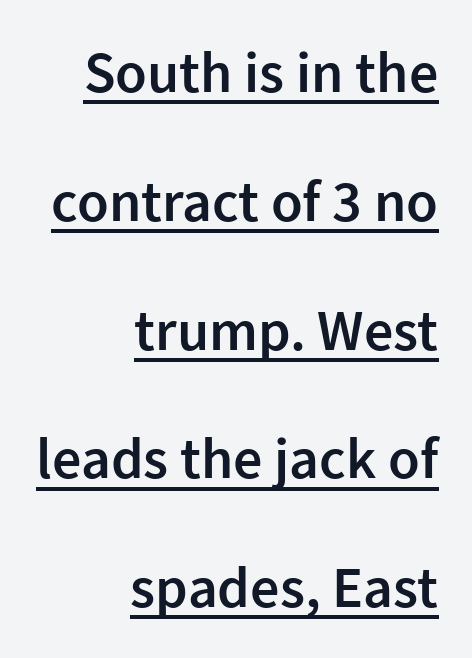
The image shows 58 px semibold sans-serif type, upright; set right-aligned, loose line spacing (2.22x), normal letter spacing, underlined; low stroke contrast and a medium x-height.
